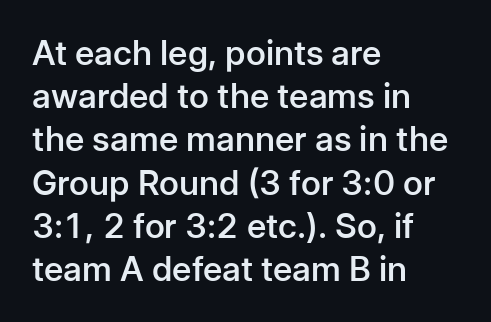
{"serif": "no", "italic": "no", "bold": "semi", "weight": "semibold", "width": "normal", "stroke_contrast": "low", "x_height": "medium", "monospaced": "no", "underline": "no", "align": "left", "line_spacing": "normal", "line_spacing_ratio": 1.27, "letter_spacing": "normal", "letter_spacing_em": 0.0, "glyph_px": 34}
